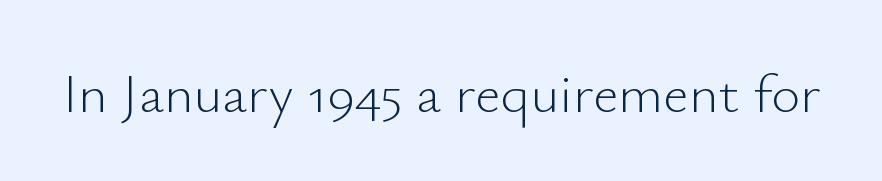
The image shows 56 px light sans-serif type, upright; set normal letter spacing, not underlined; low stroke contrast and a small x-height.
